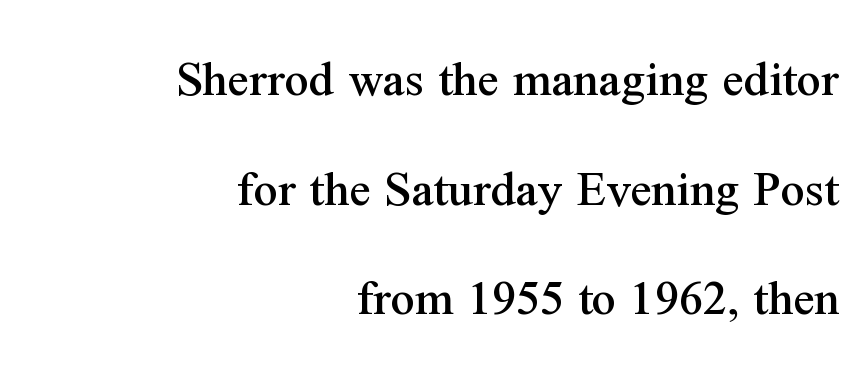
Q: Is the text italic (slanted)? A: No, it is upright.
Q: Is the typeface a serif or a sans-serif typeface? A: Serif.
Q: Is the text underlined? A: No.
Q: How is the paragraph aligned? A: Right-aligned.
Q: Is the spacing between letters normal or unusually wide? A: Normal.
Q: Is the spacing between lines tight, normal or loose? A: Loose.
Q: Width (condensed, normal, or wide)? A: Normal.
Q: Stroke contrast? A: Medium.
Q: x-height? A: Medium.
Q: Monospaced? A: No.
